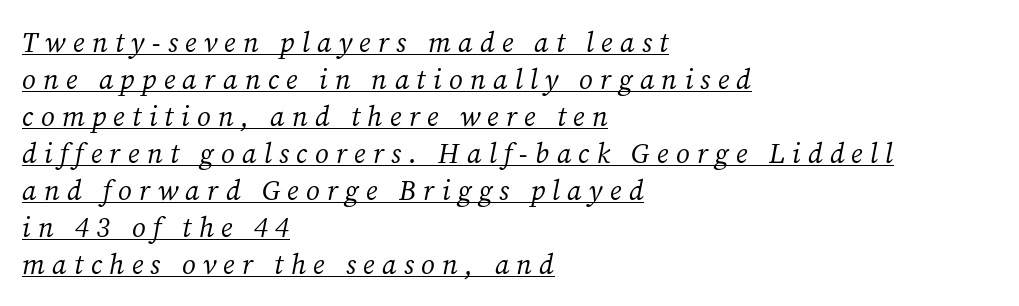
The image shows 28 px regular-weight serif type, italic (leaning right); set left-aligned, normal line spacing (1.32x), unusually wide letter spacing (+0.26 em), underlined; medium stroke contrast and a medium x-height.
